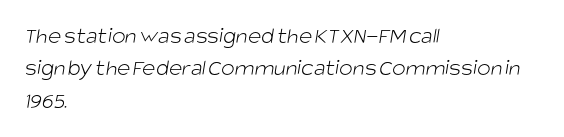
Q: Is the text bold? A: No.
Q: Is the text underlined? A: No.
Q: How is the paragraph aligned? A: Left-aligned.
Q: Is the spacing between letters normal or unusually wide? A: Normal.
Q: Is the spacing between lines tight, normal or loose? A: Normal.
